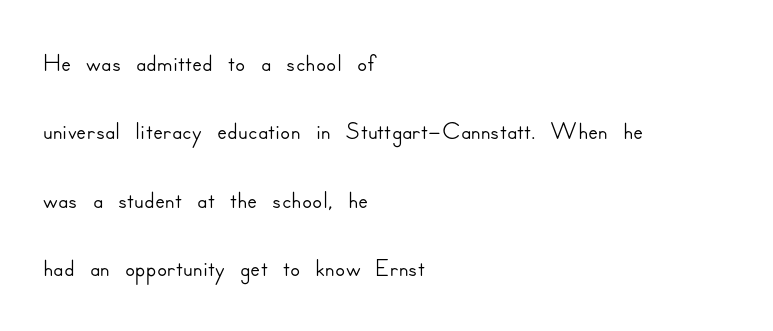
{"serif": "no", "italic": "no", "width": "normal", "stroke_contrast": "low", "x_height": "small", "monospaced": "no", "underline": "no", "align": "left", "line_spacing_ratio": 1.85, "letter_spacing": "normal", "letter_spacing_em": 0.0, "glyph_px": 37}
